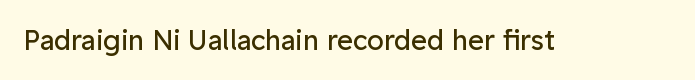
Has an underline been added? It has not. The type is set solid horizontally, with unmodified tracking. The characters are drawn with everyday or finer stroke widths. Every character sits straight up, as roman type does.
